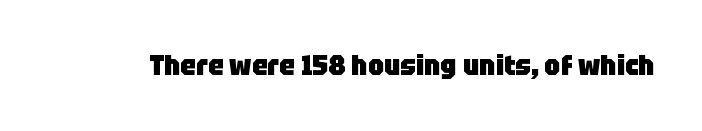
The image shows 28 px heavy sans-serif type, upright; set normal letter spacing, not underlined; low stroke contrast and a large x-height.
